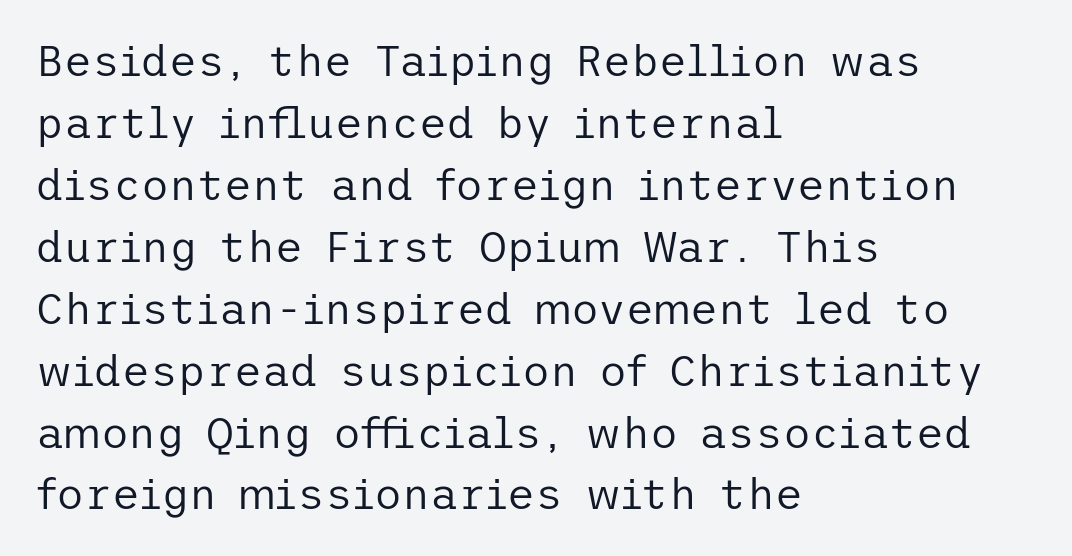
The image shows 43 px regular-weight sans-serif type, upright; set left-aligned, normal line spacing (1.44x), normal letter spacing, not underlined; low stroke contrast and a medium x-height.
